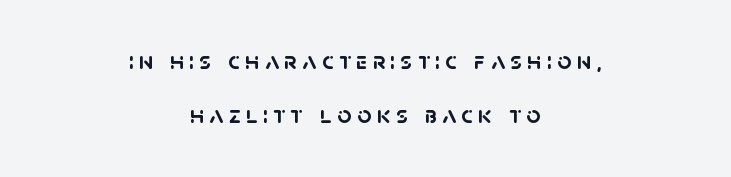
Q: Is the text bold? A: Yes.
Q: Is the text underlined? A: No.
Q: How is the paragraph aligned? A: Centered.
Q: Is the spacing between letters normal or unusually wide? A: Unusually wide.
Q: Is the spacing between lines tight, normal or loose? A: Loose.
